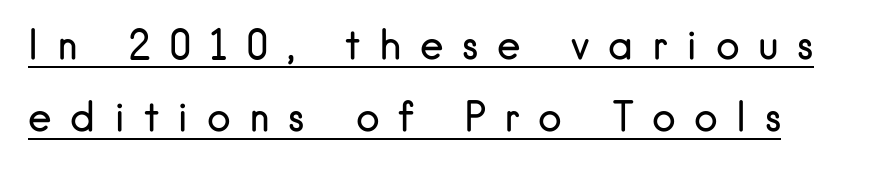
The image shows 40 px regular-weight sans-serif type, upright; set line spacing 1.81x, unusually wide letter spacing (+0.46 em), underlined; low stroke contrast and a small x-height.
